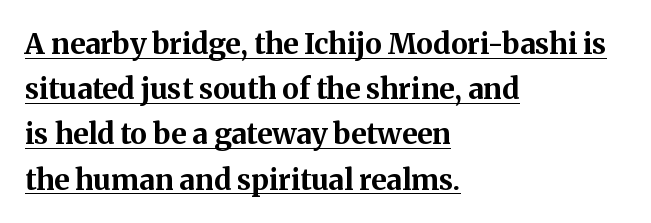
Q: Is the text bold? A: Yes.
Q: Is the text italic (slanted)? A: No, it is upright.
Q: Is the typeface a serif or a sans-serif typeface? A: Serif.
Q: Is the text underlined? A: Yes.
Q: How is the paragraph aligned? A: Left-aligned.
Q: Is the spacing between letters normal or unusually wide? A: Normal.
Q: Is the spacing between lines tight, normal or loose? A: Normal.
Q: Width (condensed, normal, or wide)? A: Normal.
Q: Stroke contrast? A: Medium.
Q: x-height? A: Medium.
Q: Monospaced? A: No.
